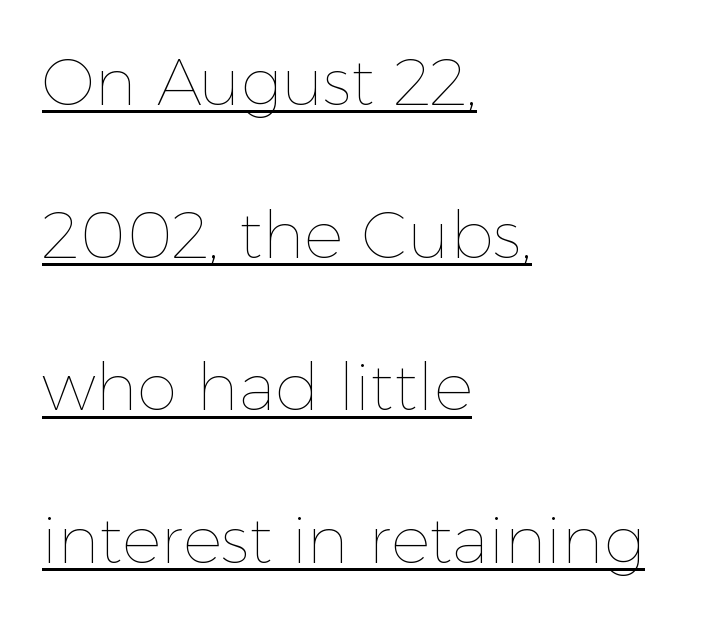
Is this a fixed-width face? No — the glyphs have proportional, varying widths. Italic: no, the glyphs are upright roman. The designer dialed line spacing up above the default. Has an underline been added? It has. Weight: not bold — regular or lighter. What stands out about the letter spacing? Nothing — it is the standard amount.
